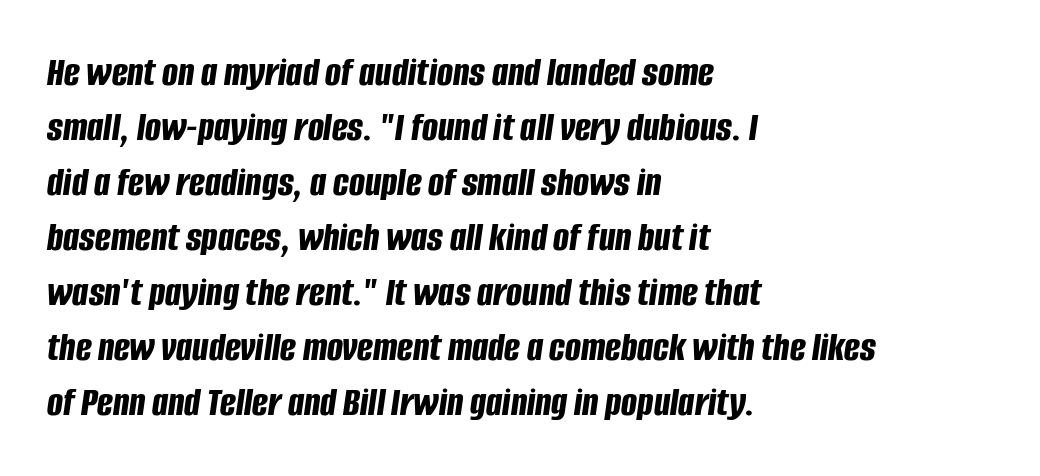
{"italic": "yes", "lean": "right", "slant_degrees": 8, "bold": "yes", "weight": "bold", "width": "condensed", "stroke_contrast": "low", "x_height": "large", "monospaced": "no", "underline": "no", "align": "left", "line_spacing": "normal", "line_spacing_ratio": 1.31, "letter_spacing": "normal", "letter_spacing_em": 0.0, "glyph_px": 42}
